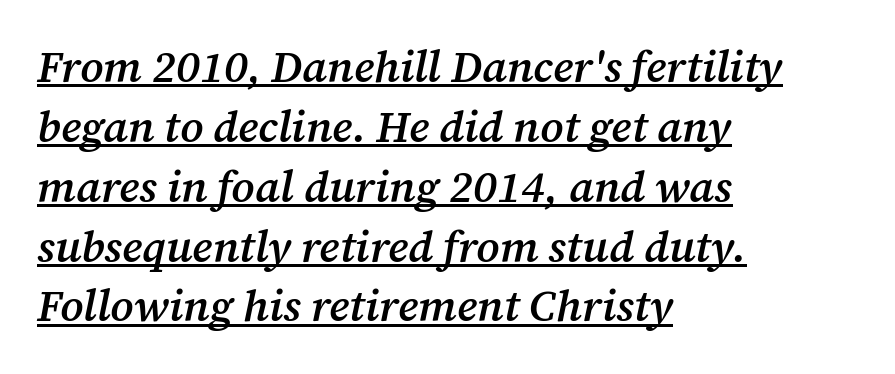
Q: Is the text bold? A: Semi-bold.
Q: Is the text italic (slanted)? A: Yes, it leans right by about 12 degrees.
Q: Is the typeface a serif or a sans-serif typeface? A: Serif.
Q: Is the text underlined? A: Yes.
Q: How is the paragraph aligned? A: Left-aligned.
Q: Is the spacing between letters normal or unusually wide? A: Normal.
Q: Is the spacing between lines tight, normal or loose? A: Normal.
Q: Width (condensed, normal, or wide)? A: Normal.
Q: Stroke contrast? A: Medium.
Q: x-height? A: Medium.
Q: Monospaced? A: No.
